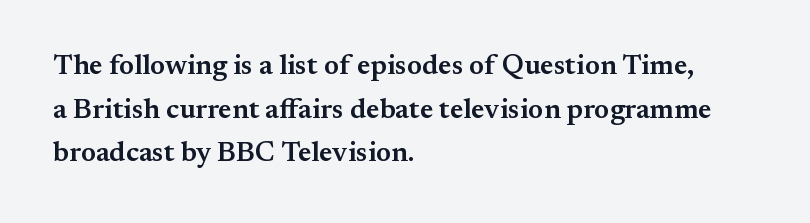
{"serif": "yes", "italic": "no", "bold": "semi", "weight": "semibold", "width": "normal", "stroke_contrast": "medium", "x_height": "small", "monospaced": "no", "underline": "no", "align": "left", "line_spacing": "normal", "line_spacing_ratio": 1.56, "letter_spacing": "normal", "letter_spacing_em": 0.0, "glyph_px": 28}
